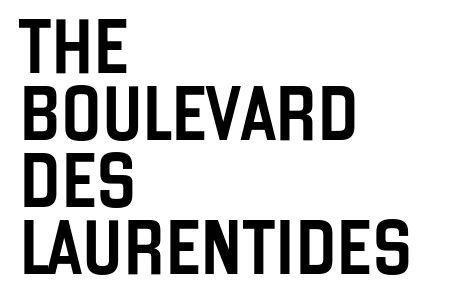
{"serif": "no", "italic": "no", "width": "condensed", "stroke_contrast": "low", "x_height": "large", "monospaced": "no", "underline": "no", "align": "left", "line_spacing_ratio": 1.24, "letter_spacing": "normal", "letter_spacing_em": 0.0, "glyph_px": 54}
